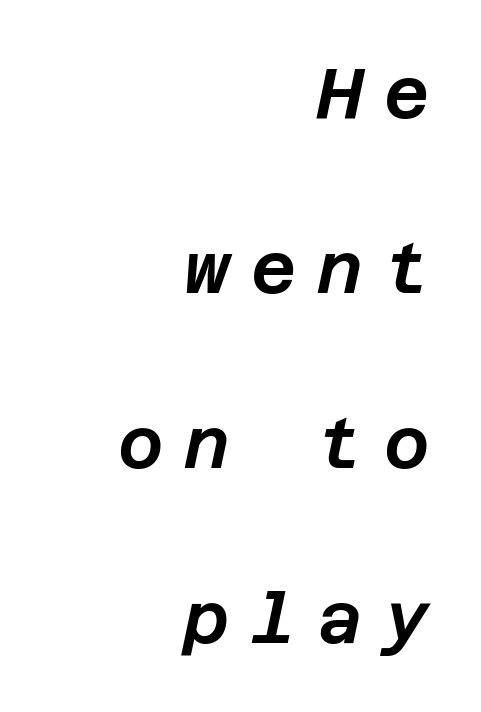
Q: Is the text italic (slanted)? A: Yes, it leans right by about 12 degrees.
Q: Is the text underlined? A: No.
Q: How is the paragraph aligned? A: Right-aligned.
Q: Is the spacing between letters normal or unusually wide? A: Unusually wide.
Q: Is the spacing between lines tight, normal or loose? A: Loose.
Q: Width (condensed, normal, or wide)? A: Normal.
Q: Stroke contrast? A: Low.
Q: x-height? A: Large.
